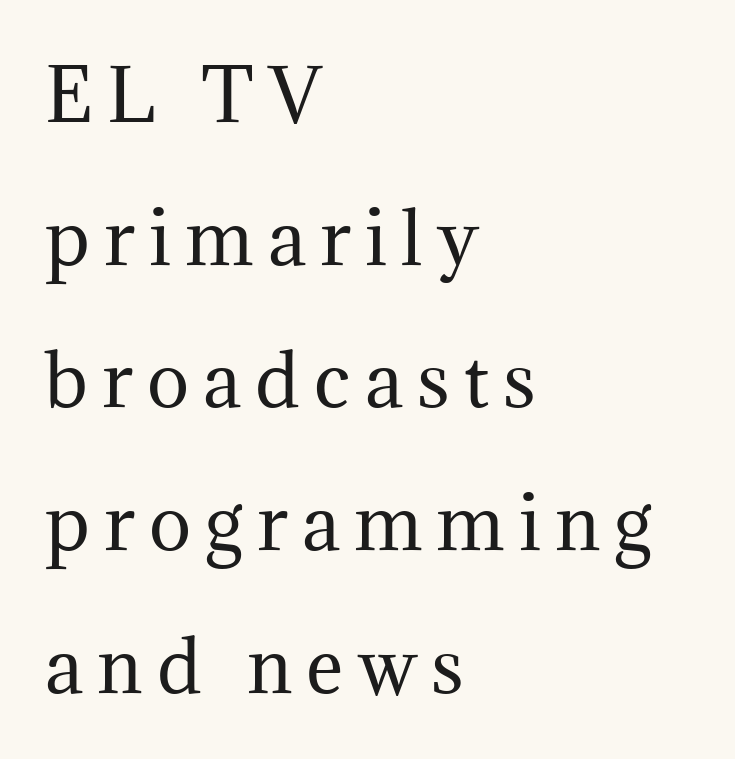
{"serif": "yes", "italic": "no", "bold": "no", "weight": "regular", "width": "normal", "stroke_contrast": "medium", "x_height": "medium", "monospaced": "no", "underline": "no", "align": "left", "line_spacing": "loose", "line_spacing_ratio": 2.01, "letter_spacing": "wide", "letter_spacing_em": 0.2, "glyph_px": 71}
